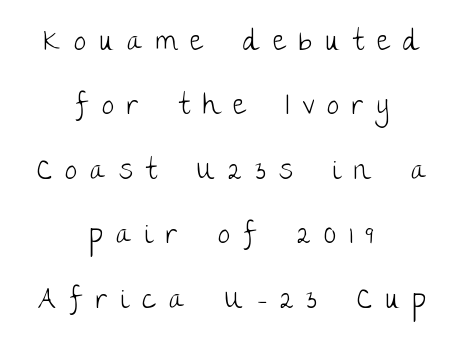
{"serif": "no", "italic": "no", "bold": "no", "weight": "light", "width": "normal", "stroke_contrast": "low", "x_height": "large", "monospaced": "no", "underline": "no", "align": "center", "line_spacing": "loose", "line_spacing_ratio": 2.3, "letter_spacing": "wide", "letter_spacing_em": 0.47, "glyph_px": 28}
